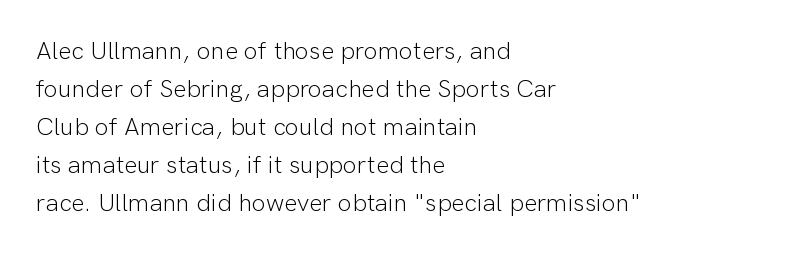
The font's upright variant was chosen for this text. The specimen omits any rule beneath the text block's lines. All the whitespace from short lines collects on the right. Tracking here is standard; glyphs follow each other at the usual distance.
